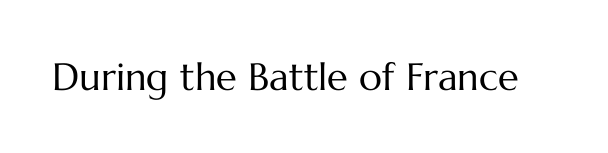
Is the stroke heavy? The answer is a plain regular-or-lighter. The words here are not underlined. When letters stand straight like this, we call the style roman or upright. Compared with typical body copy, the letter spacing here is the same. This sample has the flowing, uneven cadence of proportional lettering.
